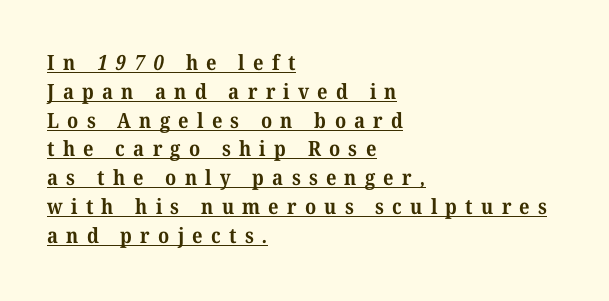
The image shows 21 px bold type; set left-aligned, normal line spacing (1.37x), unusually wide letter spacing (+0.39 em), underlined.
